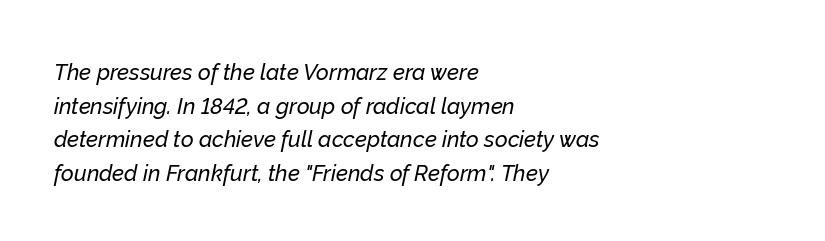
Q: Is the text italic (slanted)? A: Yes, it leans right by about 12 degrees.
Q: Is the text underlined? A: No.
Q: How is the paragraph aligned? A: Left-aligned.
Q: Is the spacing between letters normal or unusually wide? A: Normal.
Q: Is the spacing between lines tight, normal or loose? A: Normal.
